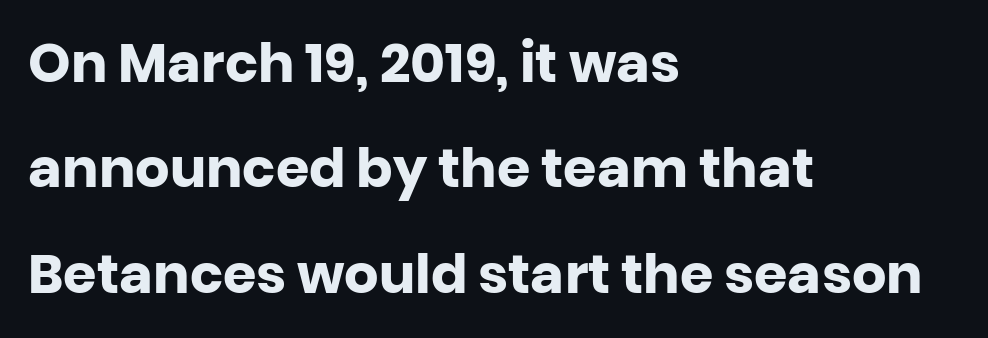
Baseline-to-baseline distance is far greater than the letter height. The face used here is rendered with its standard letterfit. Serif or sans? Sans — the stroke terminals are bare. The axis of the letterforms is exactly vertical. In CSS terms this would be text-align: left.
